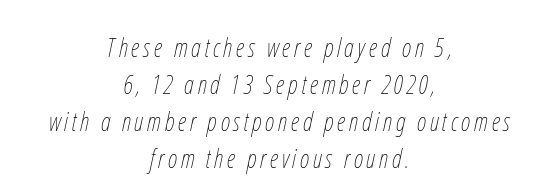
The image shows 26 px text type, italic (leaning right); set centered, normal line spacing (1.42x), not underlined.
